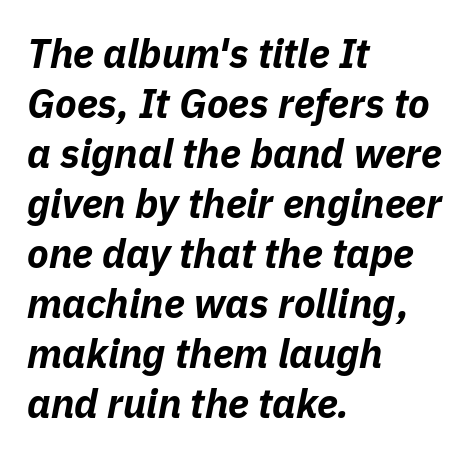
Q: Is the text bold? A: Yes.
Q: Is the text italic (slanted)? A: Yes, it leans right by about 11 degrees.
Q: Is the text underlined? A: No.
Q: How is the paragraph aligned? A: Left-aligned.
Q: Is the spacing between letters normal or unusually wide? A: Normal.
Q: Is the spacing between lines tight, normal or loose? A: Normal.
Q: Width (condensed, normal, or wide)? A: Normal.
Q: Stroke contrast? A: Low.
Q: x-height? A: Medium.
Q: Monospaced? A: No.
